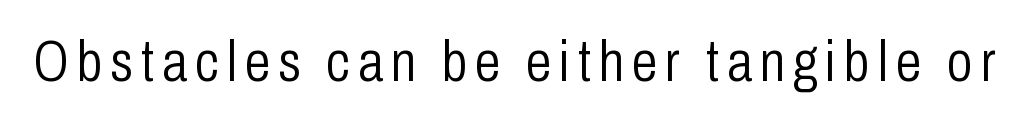
Character widths vary here, with narrow letters taking less room than wide ones. The designer went with a sans here, leaving each stem footless. Summary of weight: not heavy and not bold. Do the letters lean? They stand straight. Check the space under the baseline: it is left empty.
